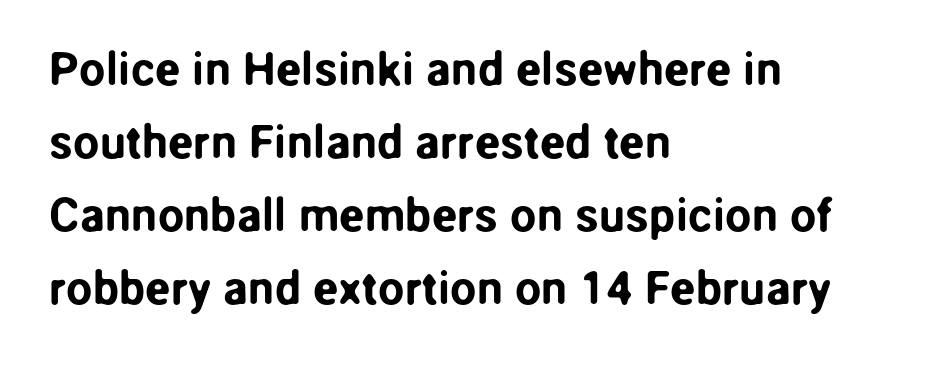
{"serif": "no", "italic": "no", "width": "normal", "stroke_contrast": "low", "x_height": "medium", "monospaced": "no", "underline": "no", "align": "left", "line_spacing": "normal", "line_spacing_ratio": 1.55, "letter_spacing": "normal", "letter_spacing_em": 0.0, "glyph_px": 47}
